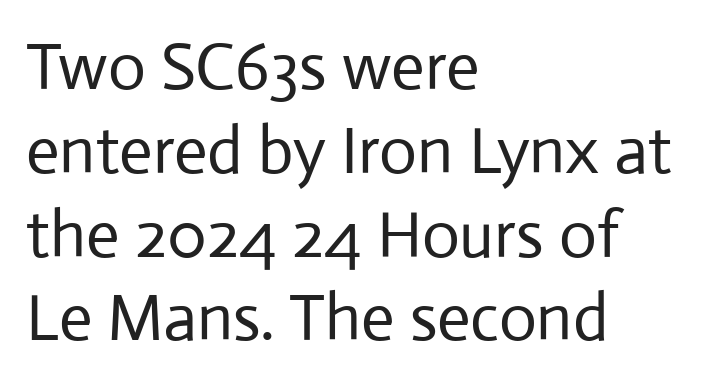
You could not count columns in this text — the font is proportionally spaced. This sample uses plain, unmodified letter spacing. Rows of type keep a routine distance in the vertical direction. Do the letters lean? They stand straight. Each stroke keeps to a modest, everyday thickness or less. This rendering features lettering with no underline.
